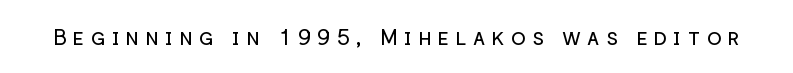
{"italic": "no", "bold": "no", "underline": "no", "letter_spacing": "wide", "letter_spacing_em": 0.28, "glyph_px": 22}
